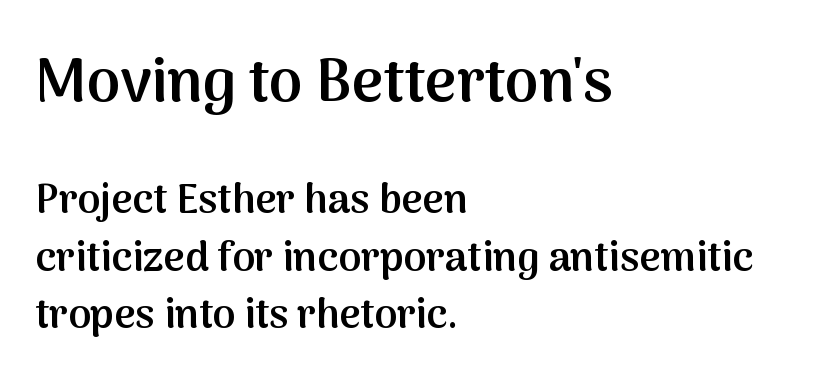
This sample uses plain, unmodified letter spacing. Serif or sans? Sans — the stroke terminals are bare. Notice the strokes are somewhat thickened but not fully heavy: this is a semibold. The baseline area is clear. Proportional: the letters do not fall into vertical columns. Horizontal alignment here is leftward, the default for most running prose.
